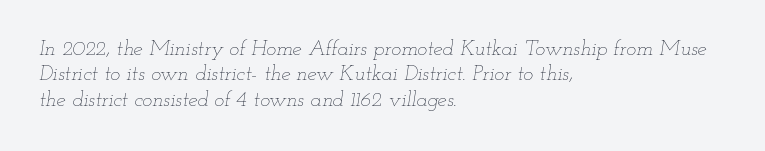
Q: Is the text bold? A: No.
Q: Is the text italic (slanted)? A: Yes, it leans right by about 12 degrees.
Q: Is the text underlined? A: No.
Q: How is the paragraph aligned? A: Left-aligned.
Q: Is the spacing between letters normal or unusually wide? A: Normal.
